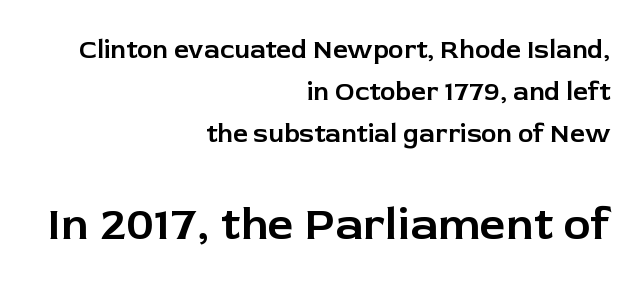
{"serif": "no", "italic": "no", "width": "normal", "stroke_contrast": "low", "x_height": "medium", "monospaced": "no", "underline": "no", "align": "right", "line_spacing": "normal", "line_spacing_ratio": 1.61, "letter_spacing": "normal", "letter_spacing_em": 0.0, "larger_block": "second", "size_ratio": 1.77, "glyph_px": 46}
